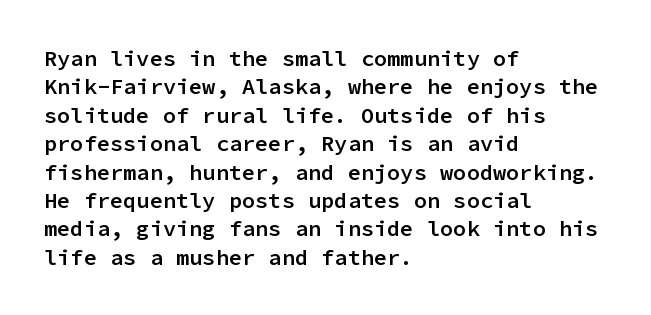
{"italic": "no", "bold": "semi", "underline": "no", "align": "left", "line_spacing": "normal", "line_spacing_ratio": 1.29, "letter_spacing": "normal", "letter_spacing_em": 0.0, "glyph_px": 22}
